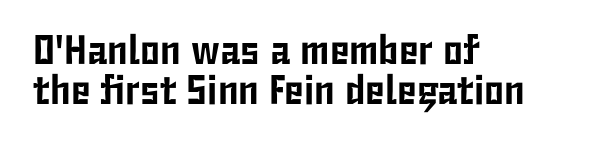
The gaps between neighbouring characters are ordinary and unremarkable. Note: no serifs on the glyphs. Line starts are locked; line ends wander. These lines are rendered in a variable-pitch font.
